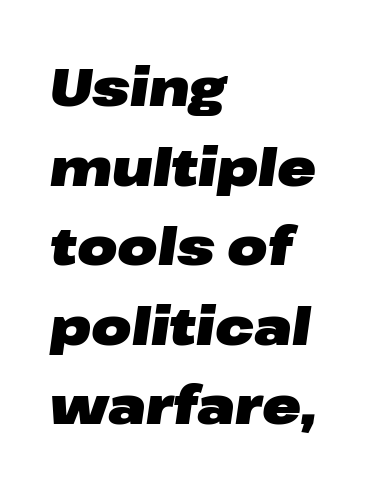
The image shows 52 px heavy, wide type, italic (leaning right); set left-aligned, normal line spacing (1.53x), normal letter spacing, not underlined; low stroke contrast and a medium x-height.
